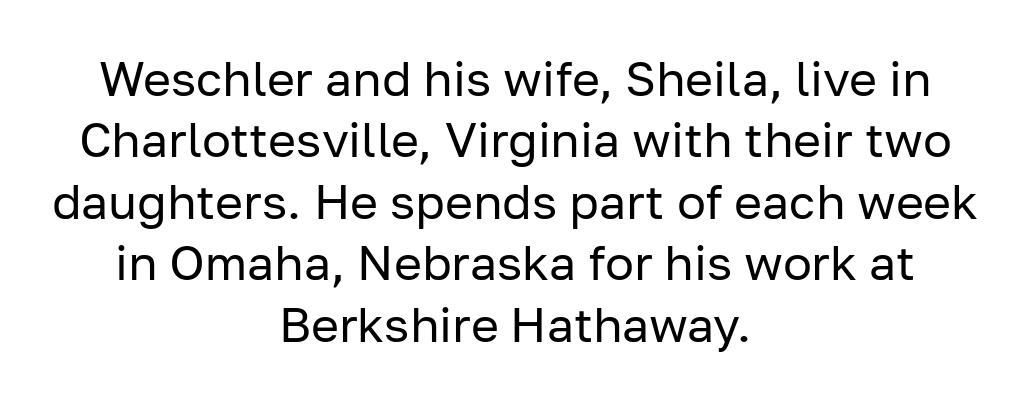
The image shows 48 px regular-weight sans-serif type, upright; set centered, normal line spacing (1.28x), normal letter spacing, not underlined; low stroke contrast and a medium x-height.
